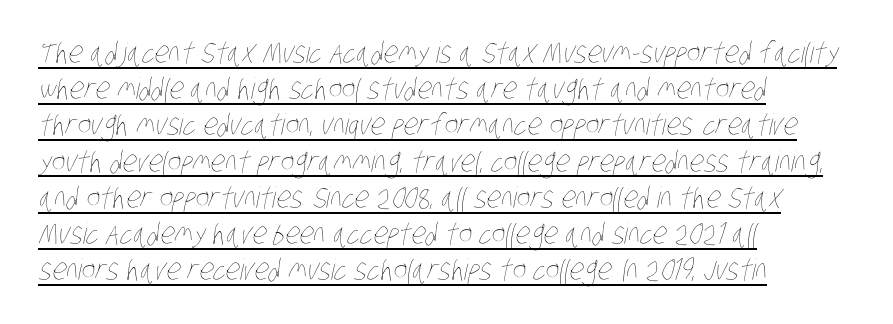
Each letter keeps its own natural width here, so spacing adapts to shape. Stems and bowls with no extra thickness — not bold. The setting favours the left margin, as ordinary paragraphs usually do. The typesetter has applied underlining to the passage shown.
